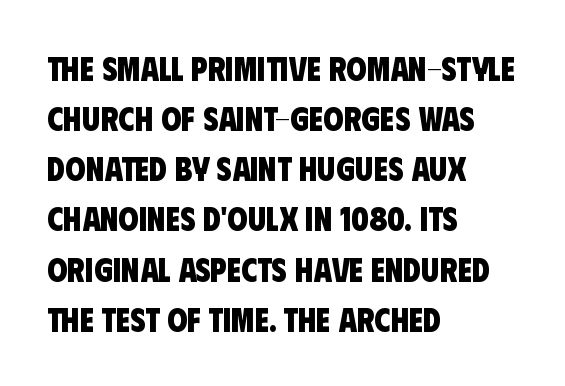
Q: Is the text bold? A: Yes.
Q: Is the typeface a serif or a sans-serif typeface? A: Sans-serif.
Q: Is the text underlined? A: No.
Q: How is the paragraph aligned? A: Left-aligned.
Q: Is the spacing between letters normal or unusually wide? A: Normal.
Q: Is the spacing between lines tight, normal or loose? A: Normal.
Q: Width (condensed, normal, or wide)? A: Condensed.
Q: Stroke contrast? A: Low.
Q: x-height? A: Large.
Q: Monospaced? A: No.
